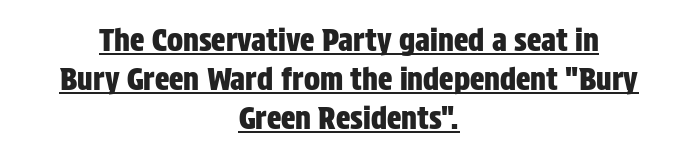
Does extra space separate the letters? No, they use regular spacing. The designer went with a sans here, leaving each stem footless. Every stem runs plumb, perpendicular to the baseline. Underline: present.
